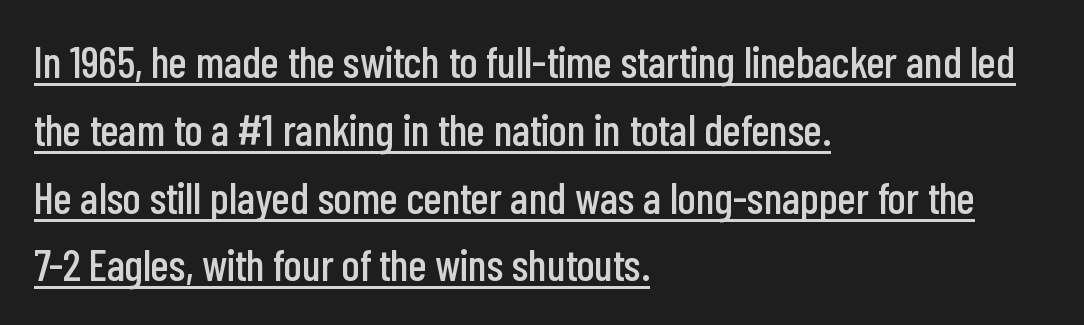
Designer's note — italics off, roman on. All the whitespace from short lines collects on the right. You could not count columns in this text — the font is proportionally spaced. Every word sits above its own underline.
